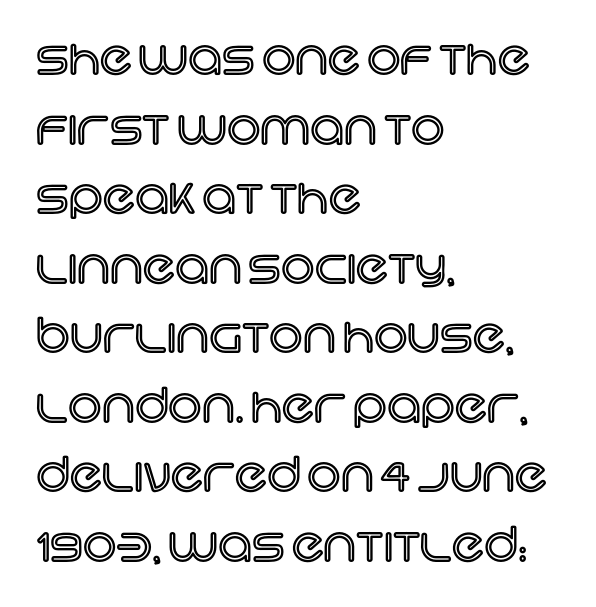
The image shows 47 px text type, upright; set left-aligned, normal line spacing (1.48x), normal letter spacing, not underlined; a large x-height.
